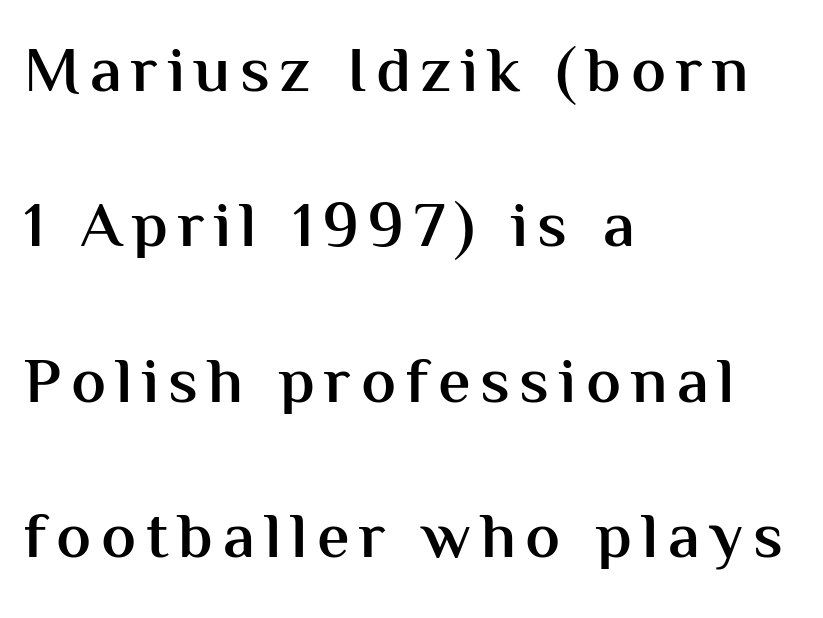
The baseline area is clear. In terms of letterform style, serifs are entirely absent. In terms of leading, this rendering errs on the spacious side. The face used here is proportionally spaced, like ordinary book or web type. Posture: upright roman.
